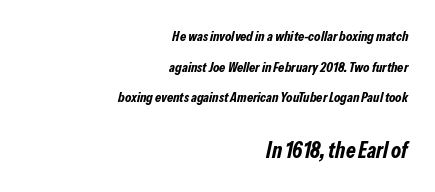
The image shows 22 px bold type, italic (leaning right); set right-aligned, loose line spacing (2.18x), normal letter spacing, not underlined; the second (bottom) block is 1.57x larger.
